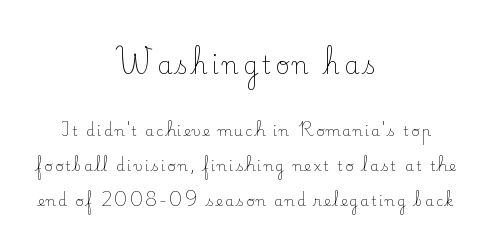
The image shows 24 px text type, upright; set centered, loose line spacing (2.47x), not underlined; the first (top) block is 1.71x larger.
